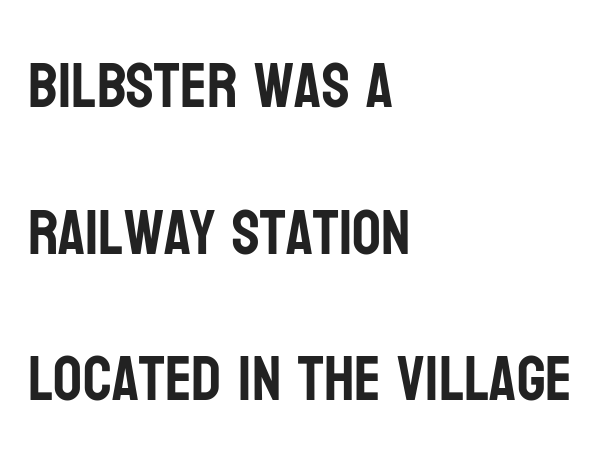
The passage shown is not underscored anywhere. This sample uses plain, unmodified letter spacing. The type family on display is of the sans-serif kind. A great deal of white space separates one row of letters from the next.
